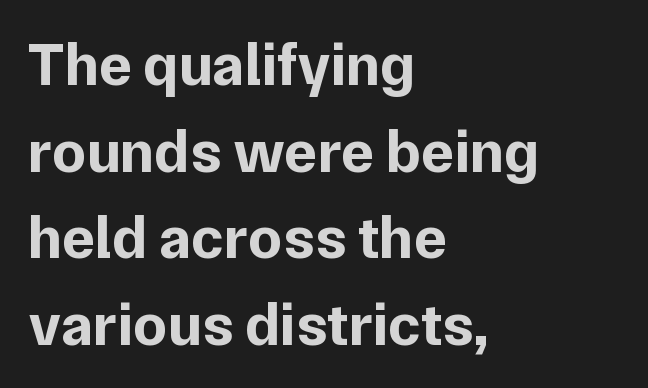
The image shows 61 px bold sans-serif type, upright; set left-aligned, normal line spacing (1.42x), normal letter spacing, not underlined; low stroke contrast and a medium x-height.
